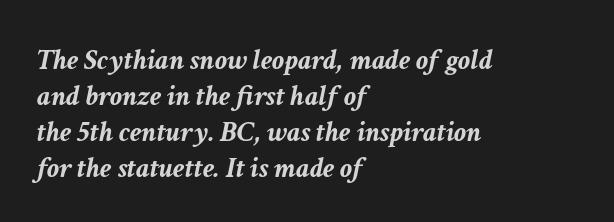
Q: Is the text bold? A: Yes.
Q: Is the text italic (slanted)? A: Yes, it leans right by about 11 degrees.
Q: Is the text underlined? A: No.
Q: How is the paragraph aligned? A: Left-aligned.
Q: Is the spacing between letters normal or unusually wide? A: Normal.
Q: Width (condensed, normal, or wide)? A: Normal.
Q: Stroke contrast? A: Low.
Q: x-height? A: Medium.
Q: Monospaced? A: No.
